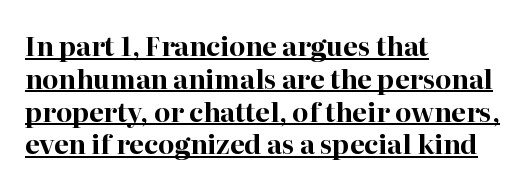
{"italic": "no", "bold": "yes", "underline": "yes", "align": "left", "line_spacing": "normal", "line_spacing_ratio": 1.26, "letter_spacing": "normal", "letter_spacing_em": 0.0, "glyph_px": 26}
